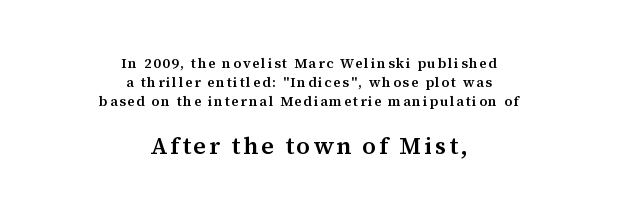
The strokes are fattened partway — semibold, not bold. Type without underlining. Centered paragraph, ragged on both sides. If you drew a line through each stem, it would be perfectly vertical. Bigger letters appear in the bottom chunk; the top chunk is reduced.
